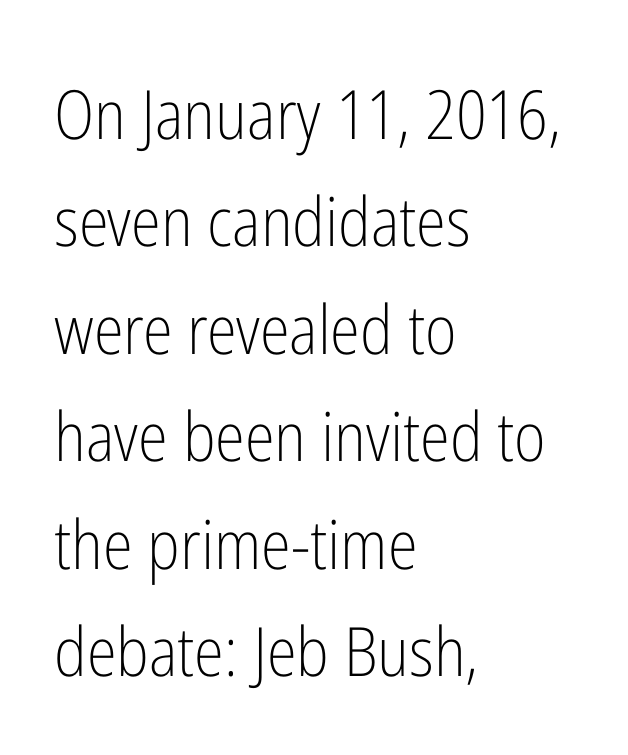
The image shows 68 px light, condensed sans-serif type, upright; set left-aligned, normal line spacing (1.58x), normal letter spacing, not underlined; low stroke contrast and a medium x-height.
